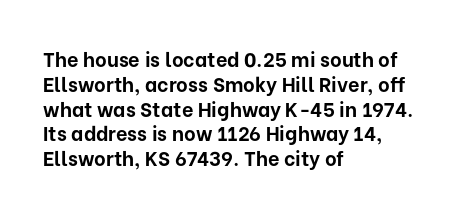
{"italic": "no", "bold": "yes", "underline": "no", "align": "left", "line_spacing_ratio": 1.24, "letter_spacing": "normal", "letter_spacing_em": 0.0, "glyph_px": 20}
